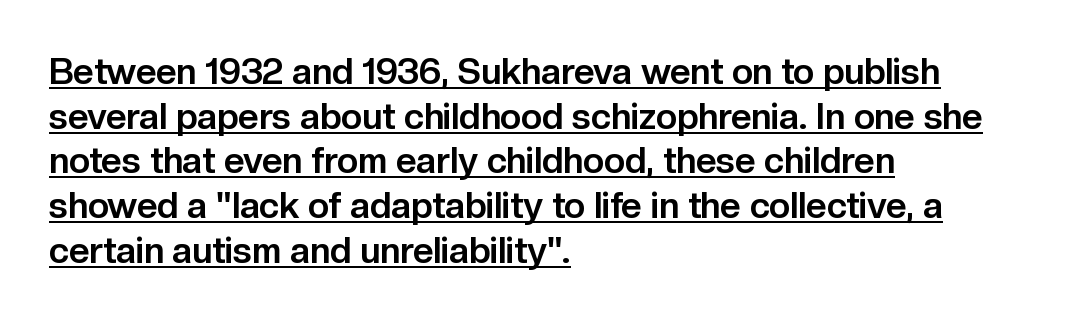
Q: Is the text bold? A: Yes.
Q: Is the text italic (slanted)? A: No, it is upright.
Q: Is the typeface a serif or a sans-serif typeface? A: Sans-serif.
Q: Is the text underlined? A: Yes.
Q: How is the paragraph aligned? A: Left-aligned.
Q: Is the spacing between letters normal or unusually wide? A: Normal.
Q: Width (condensed, normal, or wide)? A: Normal.
Q: Stroke contrast? A: Low.
Q: x-height? A: Medium.
Q: Monospaced? A: No.
